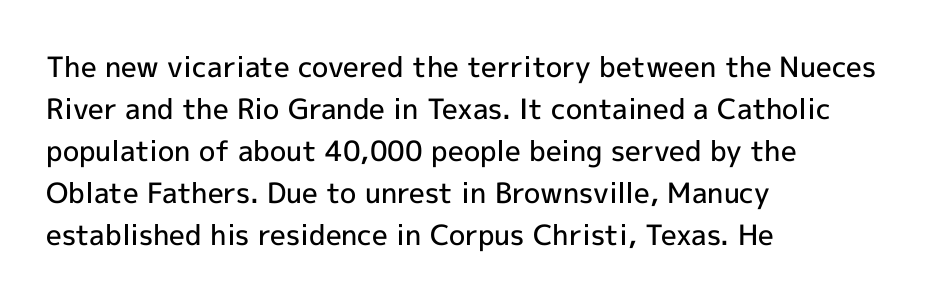
A typesetter would label this face a sans. A normal amount of white space separates one row of letters from the next. A fair bit of extra ink — the face is semibold, not bold. The rendering uses natural spacing where letterforms have individual widths. The text block is weighted toward the left margin, trailing off unevenly rightward. Bare-footed words on every line.
